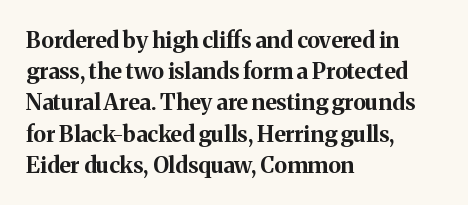
In CSS terms this would be text-align: left. Baseline-to-baseline distance is the conventional proportion of letter height. Notice how the stems are strictly vertical — no italics here. The space beneath each line is pristine and unruled. Spacing between characters is what you'd get straight out of the box. The passage shown is emphatically bold.
